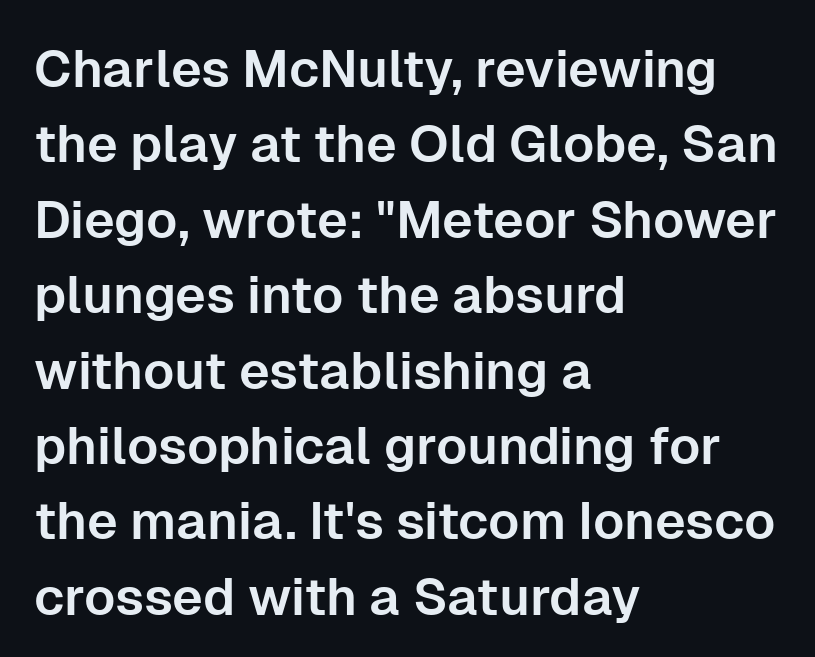
The image shows 52 px sans-serif type, upright; set left-aligned, normal line spacing (1.45x), normal letter spacing, not underlined; low stroke contrast and a medium x-height.
